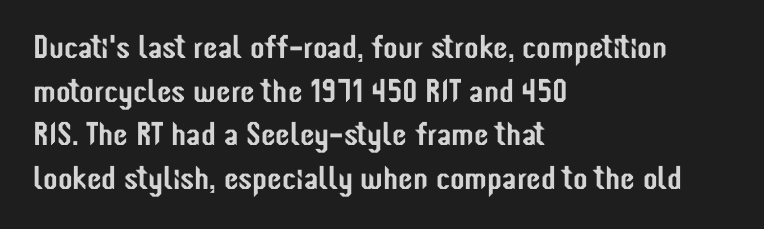
Check where the strokes stop: nothing finishes them off — pure sans. The area under the type is left untouched. In CSS terms this would be text-align: left. A typesetter would call this proportional, since set widths differ per character.
